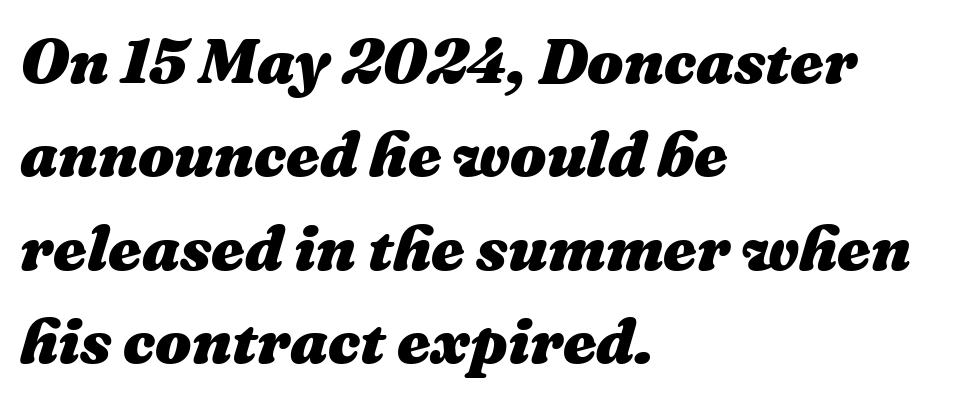
Q: Is the text bold? A: Yes.
Q: Is the text italic (slanted)? A: Yes, it leans right by about 16 degrees.
Q: Is the text underlined? A: No.
Q: How is the paragraph aligned? A: Left-aligned.
Q: Is the spacing between letters normal or unusually wide? A: Normal.
Q: Is the spacing between lines tight, normal or loose? A: Normal.
Q: Width (condensed, normal, or wide)? A: Normal.
Q: Stroke contrast? A: Medium.
Q: x-height? A: Medium.
Q: Monospaced? A: No.
